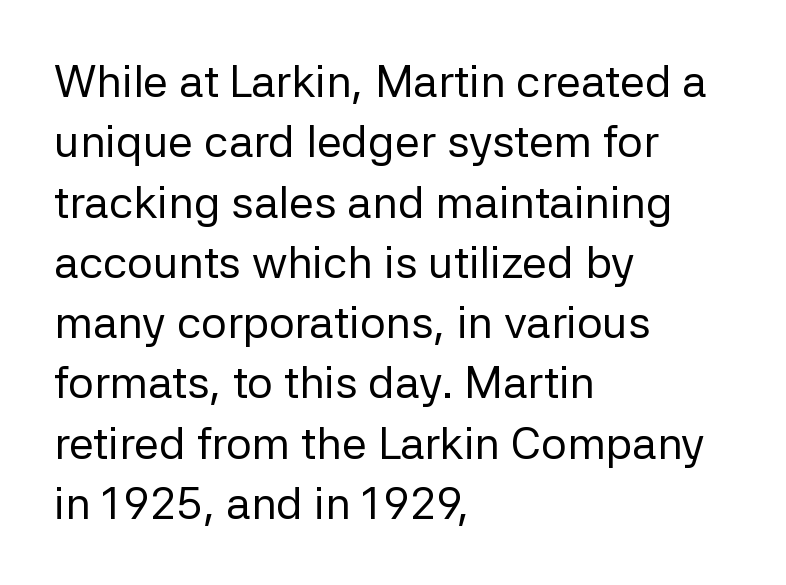
Q: Is the text bold? A: No.
Q: Is the text italic (slanted)? A: No, it is upright.
Q: Is the typeface a serif or a sans-serif typeface? A: Sans-serif.
Q: Is the text underlined? A: No.
Q: How is the paragraph aligned? A: Left-aligned.
Q: Is the spacing between letters normal or unusually wide? A: Normal.
Q: Is the spacing between lines tight, normal or loose? A: Normal.
Q: Width (condensed, normal, or wide)? A: Normal.
Q: Stroke contrast? A: Low.
Q: x-height? A: Medium.
Q: Monospaced? A: No.
